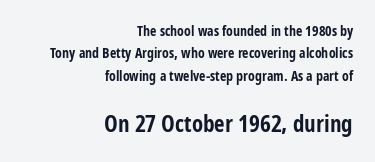
The image shows 23 px bold type, upright; set right-aligned, normal line spacing (1.6x), normal letter spacing, not underlined; the second (bottom) block is 1.64x larger.
